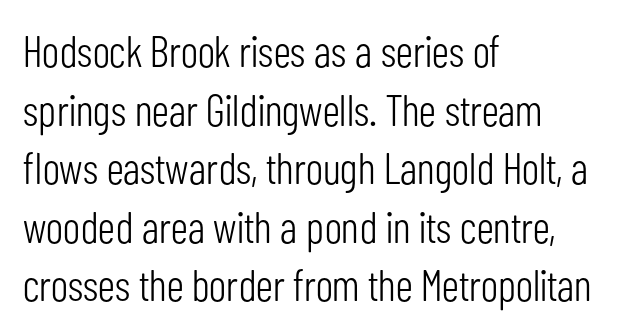
{"serif": "no", "italic": "no", "bold": "no", "weight": "light", "width": "condensed", "stroke_contrast": "low", "x_height": "medium", "monospaced": "no", "underline": "no", "align": "left", "line_spacing": "normal", "line_spacing_ratio": 1.33, "letter_spacing": "normal", "letter_spacing_em": 0.0, "glyph_px": 44}
